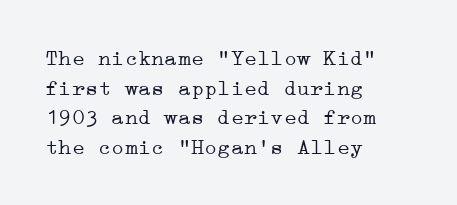
Q: Is the text bold? A: No.
Q: Is the text italic (slanted)? A: No, it is upright.
Q: Is the text underlined? A: No.
Q: How is the paragraph aligned? A: Left-aligned.
Q: Is the spacing between letters normal or unusually wide? A: Normal.
Q: Is the spacing between lines tight, normal or loose? A: Normal.
